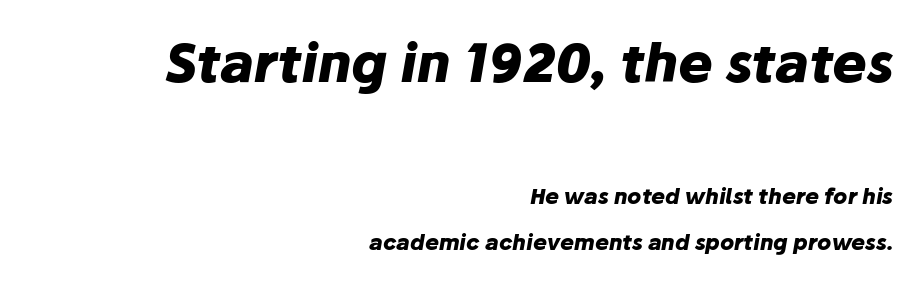
This rendering features lettering with no underline. The vertical gap from one line to the next is large. The text block is weighted toward the right margin, trailing off unevenly leftward. Between one letter and the next there's only the usual sliver of space. Pretty heavy lettering here — definitely bold.
